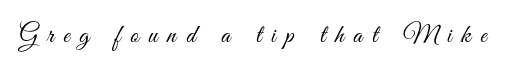
Tracking here is generous; glyphs stand well apart from one another. The weight tops out at a normal text grade. The space directly below the letters is spotless.
